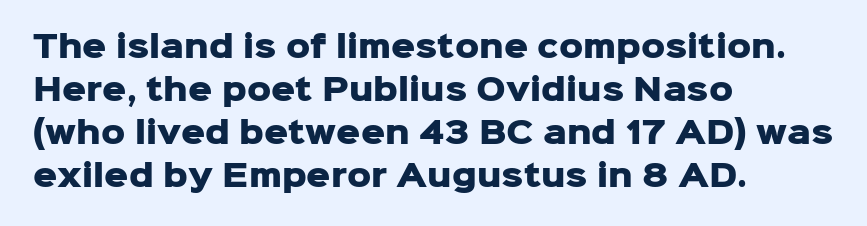
The image shows 30 px heavy sans-serif type, upright; set left-aligned, normal line spacing (1.43x), normal letter spacing, not underlined; low stroke contrast and a medium x-height.
